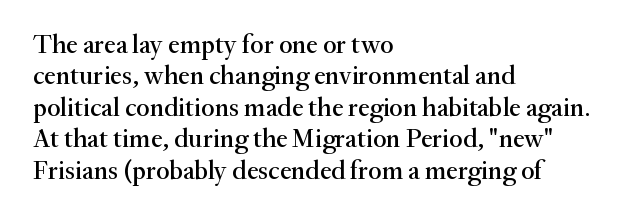
The image shows 26 px text type, upright; set left-aligned, line spacing 1.21x, normal letter spacing, not underlined.
